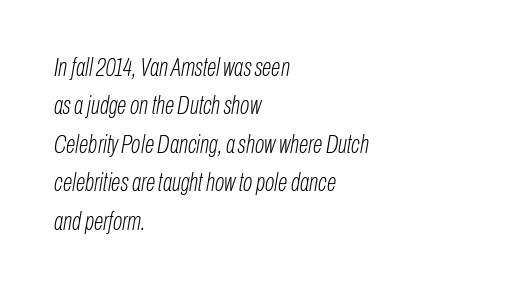
{"italic": "yes", "lean": "right", "slant_degrees": 10, "bold": "no", "underline": "no", "align": "left", "line_spacing": "normal", "line_spacing_ratio": 1.54, "letter_spacing": "normal", "letter_spacing_em": 0.0, "glyph_px": 25}
